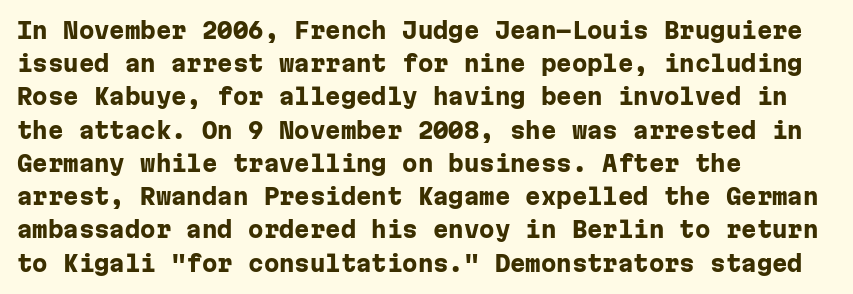
The image shows 22 px bold type, upright; set left-aligned, normal line spacing (1.51x), normal letter spacing, not underlined.
